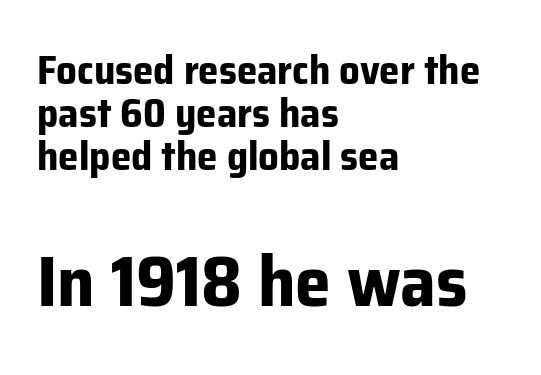
Q: Is the text bold? A: Yes.
Q: Is the text italic (slanted)? A: No, it is upright.
Q: Is the typeface a serif or a sans-serif typeface? A: Sans-serif.
Q: Is the text underlined? A: No.
Q: How is the paragraph aligned? A: Left-aligned.
Q: Is the spacing between letters normal or unusually wide? A: Normal.
Q: Is the spacing between lines tight, normal or loose? A: Tight.
Q: Which block of text is set in a larger size, the first (top) or the second (bottom)? A: The second (bottom) one.
Q: Width (condensed, normal, or wide)? A: Normal.
Q: Stroke contrast? A: Low.
Q: x-height? A: Medium.
Q: Monospaced? A: No.
